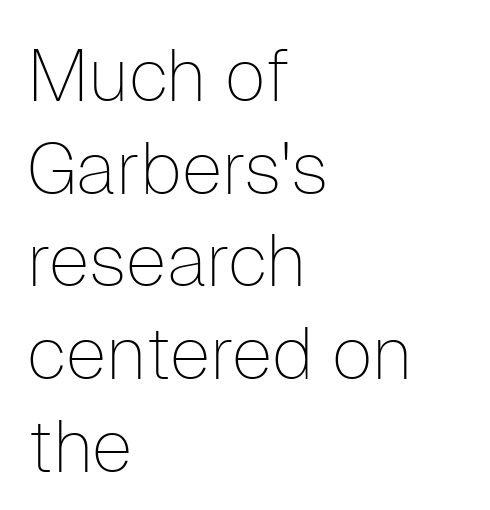
The image shows 73 px thin sans-serif type, upright; set left-aligned, normal line spacing (1.27x), normal letter spacing, not underlined; low stroke contrast and a medium x-height.
